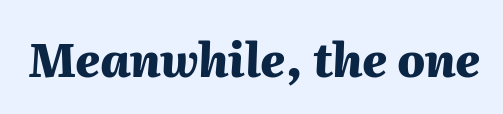
Q: Is the text bold? A: Yes.
Q: Is the text italic (slanted)? A: Yes, it leans right by about 2 degrees.
Q: Is the text underlined? A: No.
Q: Is the spacing between letters normal or unusually wide? A: Normal.
Q: Width (condensed, normal, or wide)? A: Normal.
Q: Stroke contrast? A: Medium.
Q: x-height? A: Medium.
Q: Monospaced? A: No.
